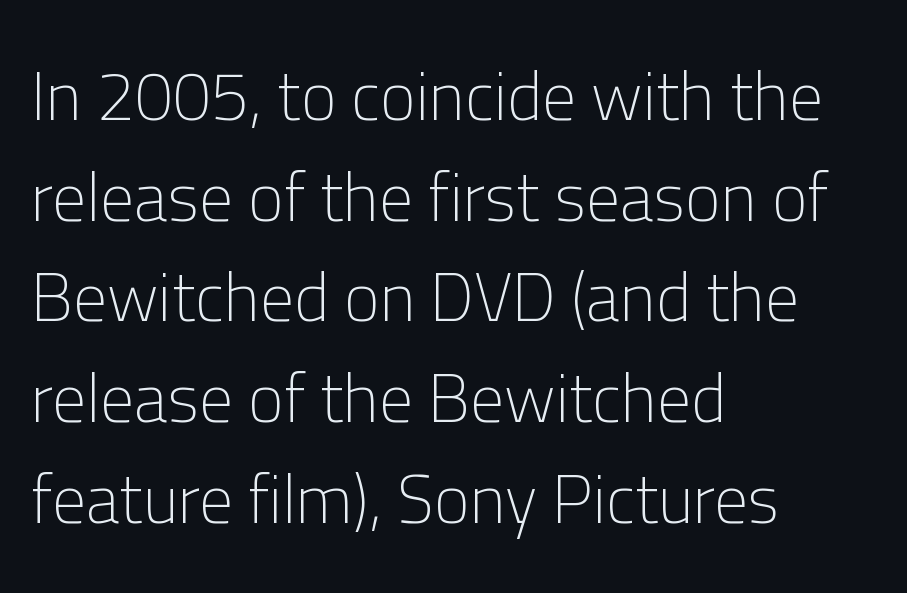
{"serif": "no", "italic": "no", "bold": "no", "weight": "light", "width": "normal", "stroke_contrast": "low", "x_height": "medium", "monospaced": "no", "underline": "no", "align": "left", "line_spacing": "normal", "line_spacing_ratio": 1.48, "letter_spacing": "normal", "letter_spacing_em": 0.0, "glyph_px": 68}
